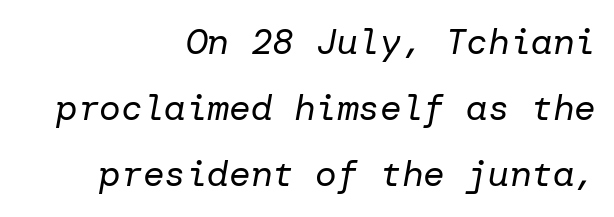
{"italic": "yes", "lean": "right", "slant_degrees": 10, "bold": "no", "weight": "regular", "width": "normal", "stroke_contrast": "low", "x_height": "medium", "underline": "no", "align": "right", "line_spacing_ratio": 1.84, "letter_spacing": "normal", "letter_spacing_em": 0.0, "glyph_px": 36}
